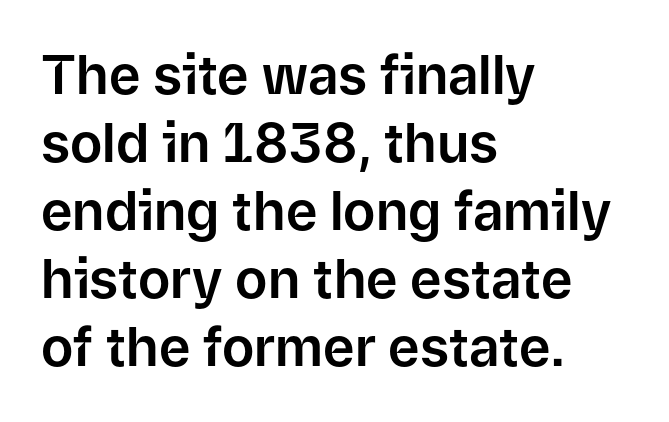
Q: Is the text italic (slanted)? A: No, it is upright.
Q: Is the typeface a serif or a sans-serif typeface? A: Sans-serif.
Q: Is the text underlined? A: No.
Q: How is the paragraph aligned? A: Left-aligned.
Q: Is the spacing between letters normal or unusually wide? A: Normal.
Q: Is the spacing between lines tight, normal or loose? A: Normal.
Q: Width (condensed, normal, or wide)? A: Normal.
Q: Stroke contrast? A: Low.
Q: x-height? A: Medium.
Q: Monospaced? A: No.
